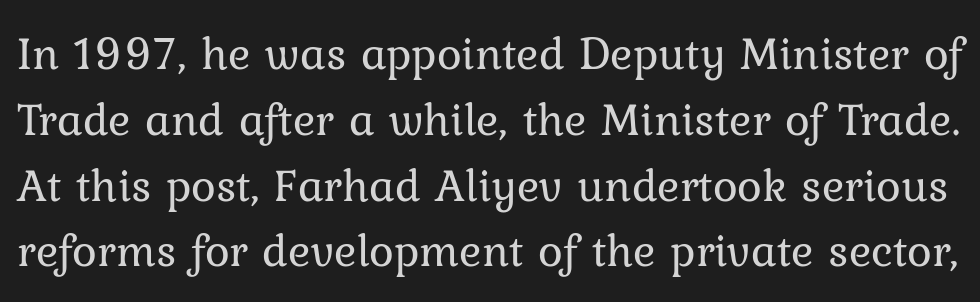
{"serif": "yes", "italic": "no", "bold": "no", "weight": "regular", "width": "normal", "stroke_contrast": "low", "x_height": "medium", "monospaced": "no", "underline": "no", "line_spacing": "normal", "line_spacing_ratio": 1.4, "letter_spacing": "normal", "letter_spacing_em": 0.0, "glyph_px": 47}
